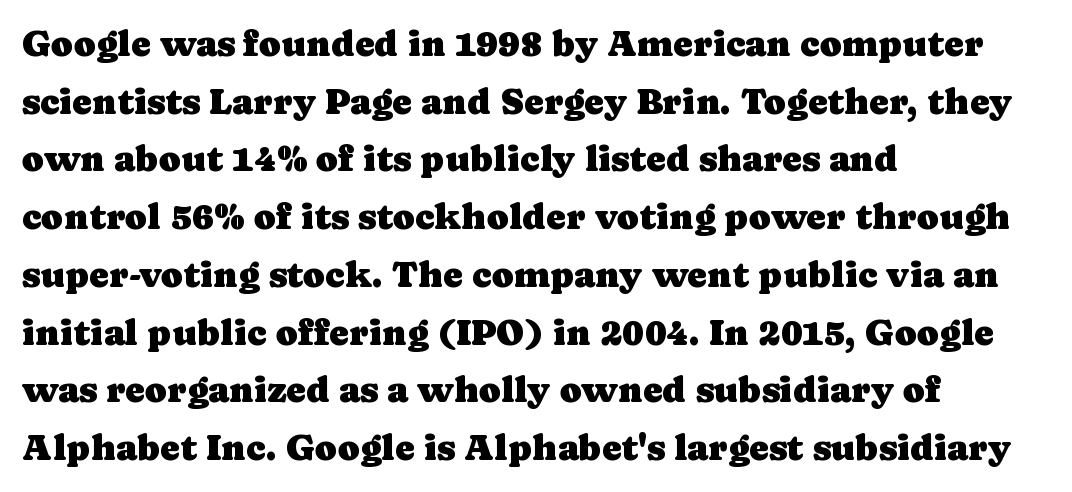
Summary of vertical rhythm: regular, with standard interline spacing. Typographically, this falls in the serif category. Is the letter spacing exaggerated? No — it looks like the ordinary default. Notice how the stems are strictly vertical — no italics here.
